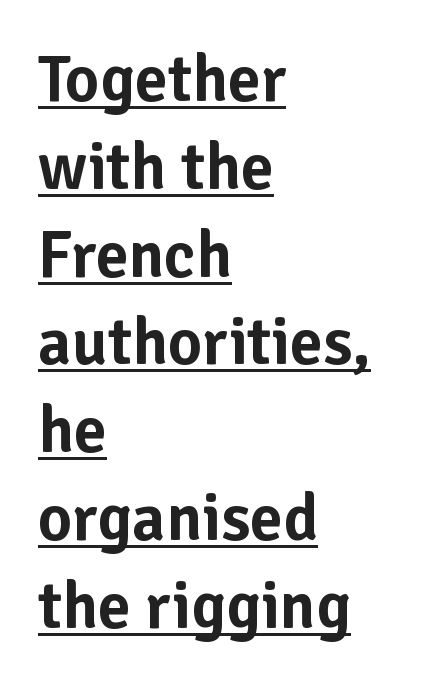
Q: Is the text italic (slanted)? A: No, it is upright.
Q: Is the typeface a serif or a sans-serif typeface? A: Sans-serif.
Q: Is the text underlined? A: Yes.
Q: How is the paragraph aligned? A: Left-aligned.
Q: Is the spacing between letters normal or unusually wide? A: Normal.
Q: Is the spacing between lines tight, normal or loose? A: Normal.
Q: Width (condensed, normal, or wide)? A: Normal.
Q: Stroke contrast? A: Low.
Q: x-height? A: Medium.
Q: Monospaced? A: No.
